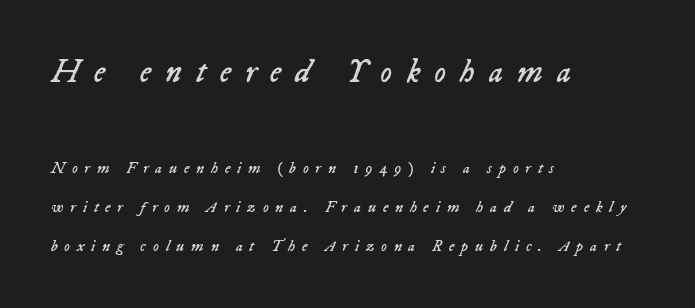
{"italic": "yes", "lean": "right", "slant_degrees": 23, "bold": "no", "weight": "regular", "width": "normal", "stroke_contrast": "low", "x_height": "medium", "monospaced": "no", "underline": "no", "align": "left", "line_spacing": "loose", "line_spacing_ratio": 2.44, "letter_spacing": "wide", "letter_spacing_em": 0.42, "larger_block": "first", "size_ratio": 2.06, "glyph_px": 33}
